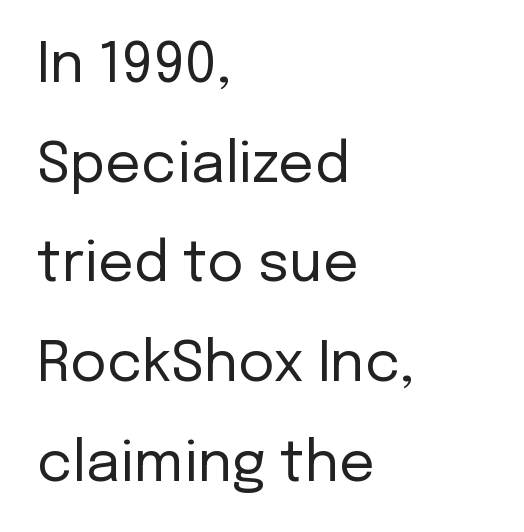
Q: Is the text bold? A: No.
Q: Is the text italic (slanted)? A: No, it is upright.
Q: Is the typeface a serif or a sans-serif typeface? A: Sans-serif.
Q: Is the text underlined? A: No.
Q: How is the paragraph aligned? A: Left-aligned.
Q: Is the spacing between letters normal or unusually wide? A: Normal.
Q: Width (condensed, normal, or wide)? A: Normal.
Q: Stroke contrast? A: Low.
Q: x-height? A: Medium.
Q: Monospaced? A: No.
